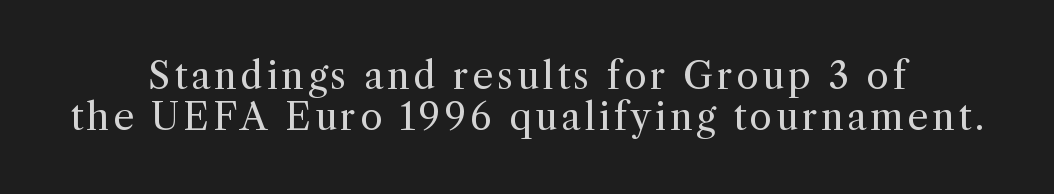
Q: Is the text bold? A: No.
Q: Is the text italic (slanted)? A: No, it is upright.
Q: Is the typeface a serif or a sans-serif typeface? A: Serif.
Q: Is the text underlined? A: No.
Q: How is the paragraph aligned? A: Centered.
Q: Is the spacing between lines tight, normal or loose? A: Tight.
Q: Width (condensed, normal, or wide)? A: Normal.
Q: x-height? A: Medium.
Q: Monospaced? A: No.
